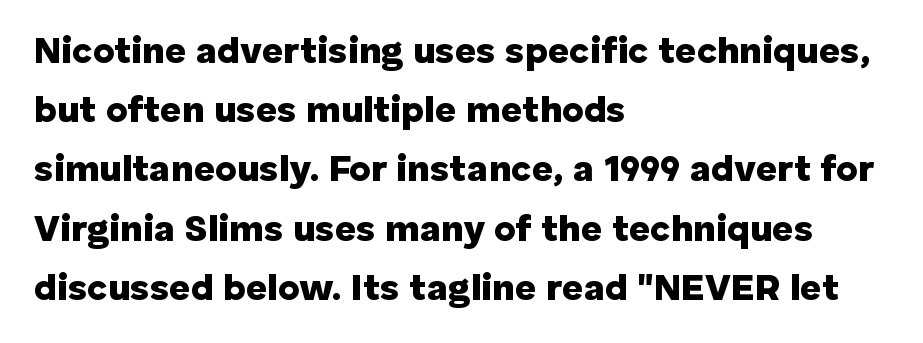
Students, observe: this is what conventionally led text looks like. The typesetter chose a ragged-right arrangement here. A typesetter would label this face a sans. These lines are rendered in a variable-pitch font.
